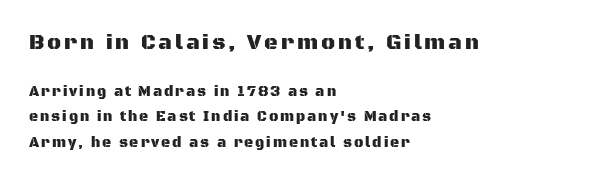
Block one is the big one; block two sits smaller underneath. One-word summary of the alignment: left. Any mark beneath the type? The region is blank. In terms of posture, this sample is upright.
